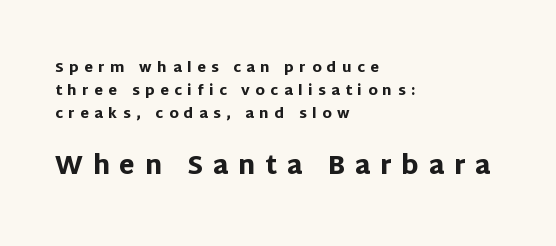
The image shows 25 px bold type, upright; set left-aligned, normal line spacing (1.66x), unusually wide letter spacing (+0.39 em), not underlined; the second (bottom) block is 1.79x larger.
